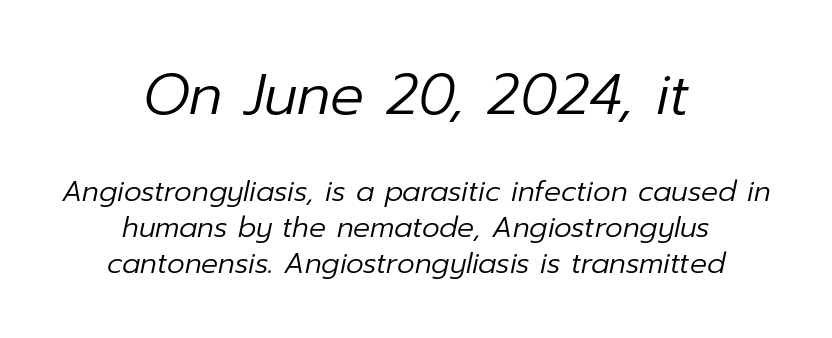
Q: Is the text bold? A: No.
Q: Is the text italic (slanted)? A: Yes, it leans right by about 12 degrees.
Q: Is the text underlined? A: No.
Q: How is the paragraph aligned? A: Centered.
Q: Is the spacing between letters normal or unusually wide? A: Normal.
Q: Is the spacing between lines tight, normal or loose? A: Normal.
Q: Which block of text is set in a larger size, the first (top) or the second (bottom)? A: The first (top) one.
Q: Width (condensed, normal, or wide)? A: Normal.
Q: Stroke contrast? A: Low.
Q: x-height? A: Medium.
Q: Monospaced? A: No.
